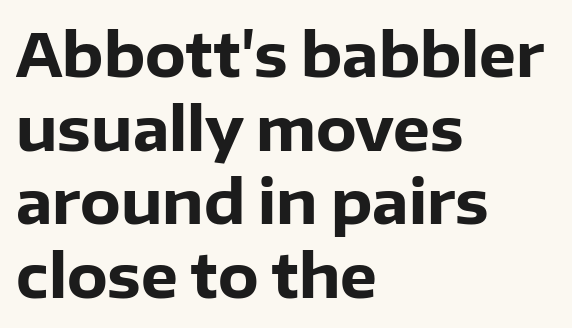
The image shows 59 px heavy sans-serif type, upright; set left-aligned, normal line spacing (1.25x), normal letter spacing, not underlined; low stroke contrast and a medium x-height.
